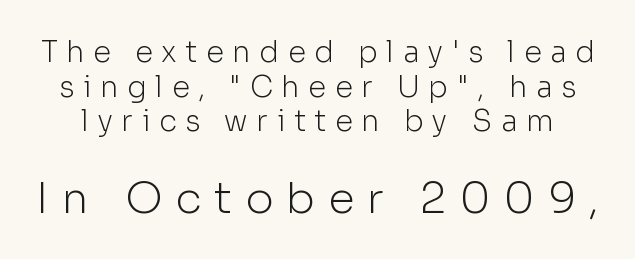
The image shows 43 px light sans-serif type, upright; set line spacing 1.19x, unusually wide letter spacing (+0.3 em), not underlined; the second (bottom) block is 1.48x larger; low stroke contrast and a medium x-height.
